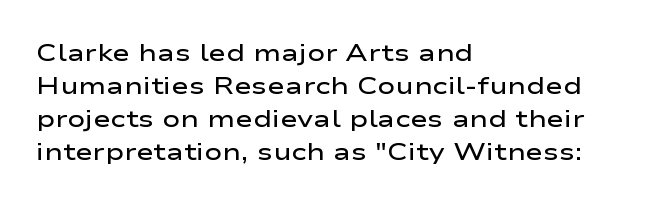
The image shows 24 px text type, upright; set left-aligned, normal line spacing (1.38x), normal letter spacing, not underlined.
